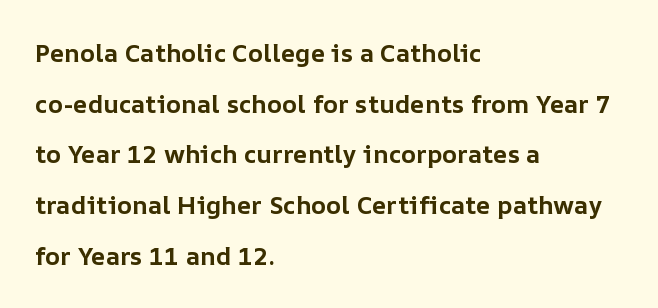
A bare baseline throughout the passage. Tall strokes in this sample are plumb rather than angled. In CSS terms this would be text-align: left. Is the type bold? Yes — the strokes are clearly thick and heavy. One glance says open: line gaps are wider than usual. There is no visible air inserted between adjacent glyphs.
